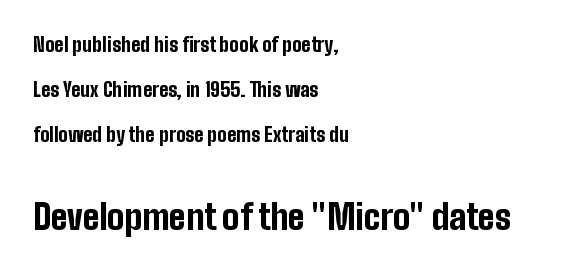
Q: Is the text bold? A: Yes.
Q: Is the text italic (slanted)? A: No, it is upright.
Q: Is the typeface a serif or a sans-serif typeface? A: Sans-serif.
Q: Is the text underlined? A: No.
Q: How is the paragraph aligned? A: Left-aligned.
Q: Is the spacing between letters normal or unusually wide? A: Normal.
Q: Is the spacing between lines tight, normal or loose? A: Loose.
Q: Which block of text is set in a larger size, the first (top) or the second (bottom)? A: The second (bottom) one.
Q: Width (condensed, normal, or wide)? A: Condensed.
Q: Stroke contrast? A: Low.
Q: x-height? A: Medium.
Q: Monospaced? A: No.
